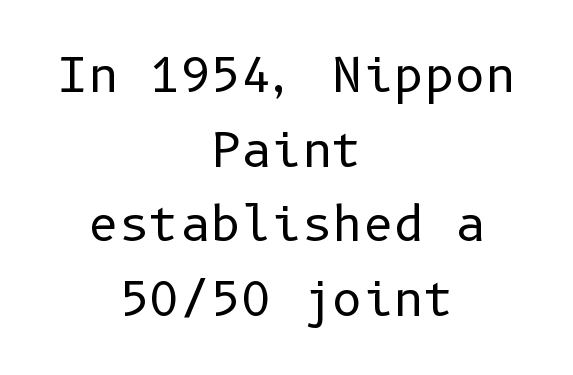
{"serif": "no", "italic": "no", "bold": "no", "weight": "regular", "width": "normal", "stroke_contrast": "low", "x_height": "medium", "underline": "no", "align": "center", "line_spacing": "normal", "line_spacing_ratio": 1.59, "letter_spacing": "normal", "letter_spacing_em": 0.0, "glyph_px": 47}
